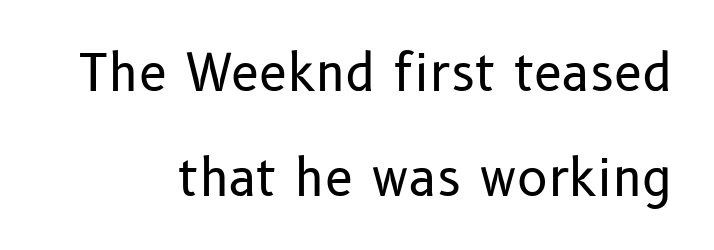
Q: Is the text bold? A: No.
Q: Is the text italic (slanted)? A: No, it is upright.
Q: Is the typeface a serif or a sans-serif typeface? A: Sans-serif.
Q: Is the text underlined? A: No.
Q: Is the spacing between letters normal or unusually wide? A: Normal.
Q: Is the spacing between lines tight, normal or loose? A: Loose.
Q: Width (condensed, normal, or wide)? A: Normal.
Q: Stroke contrast? A: Low.
Q: x-height? A: Medium.
Q: Monospaced? A: No.
